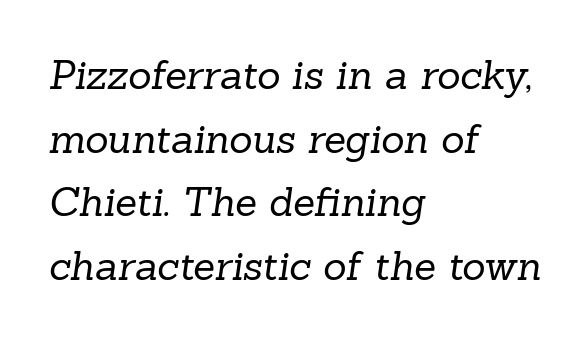
Heft: none added — not bold. The text block is weighted toward the left margin, trailing off unevenly rightward. A serif font was chosen for this passage. Underline: absent.
